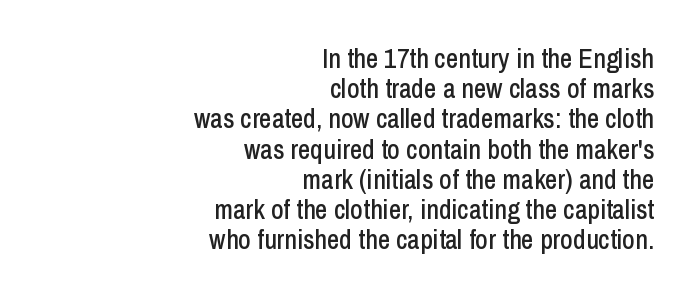
Q: Is the text italic (slanted)? A: No, it is upright.
Q: Is the text underlined? A: No.
Q: How is the paragraph aligned? A: Right-aligned.
Q: Is the spacing between letters normal or unusually wide? A: Normal.
Q: Is the spacing between lines tight, normal or loose? A: Tight.
